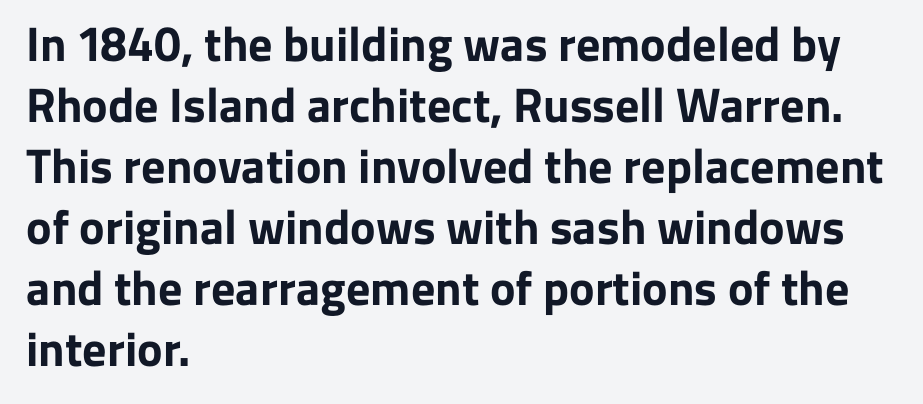
The image shows 48 px bold sans-serif type, upright; set left-aligned, normal line spacing (1.27x), normal letter spacing, not underlined; low stroke contrast and a medium x-height.
